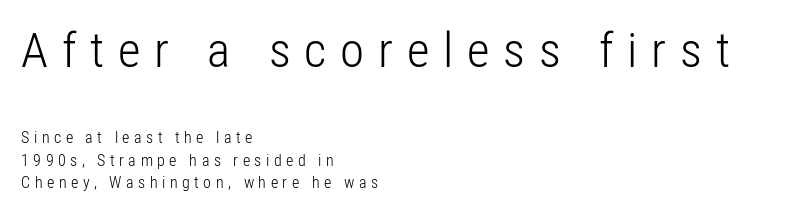
Q: Is the text bold? A: No.
Q: Is the text italic (slanted)? A: No, it is upright.
Q: Is the typeface a serif or a sans-serif typeface? A: Sans-serif.
Q: Is the text underlined? A: No.
Q: How is the paragraph aligned? A: Left-aligned.
Q: Is the spacing between letters normal or unusually wide? A: Unusually wide.
Q: Is the spacing between lines tight, normal or loose? A: Normal.
Q: Which block of text is set in a larger size, the first (top) or the second (bottom)? A: The first (top) one.
Q: Width (condensed, normal, or wide)? A: Condensed.
Q: Stroke contrast? A: Low.
Q: x-height? A: Medium.
Q: Monospaced? A: No.
